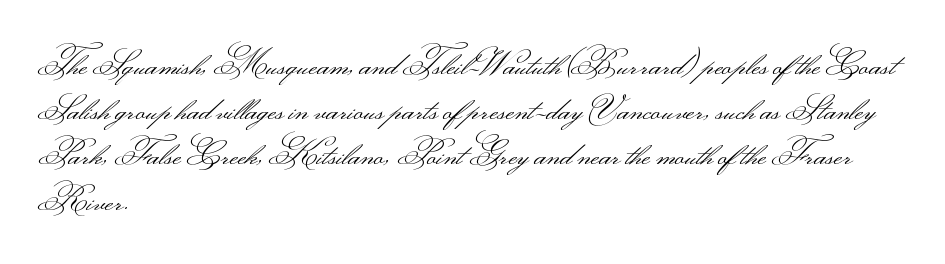
{"serif": "no", "bold": "no", "weight": "light", "width": "wide", "stroke_contrast": "medium", "monospaced": "no", "underline": "no", "align": "left", "line_spacing": "normal", "line_spacing_ratio": 1.37, "letter_spacing": "normal", "letter_spacing_em": 0.0, "glyph_px": 33}
